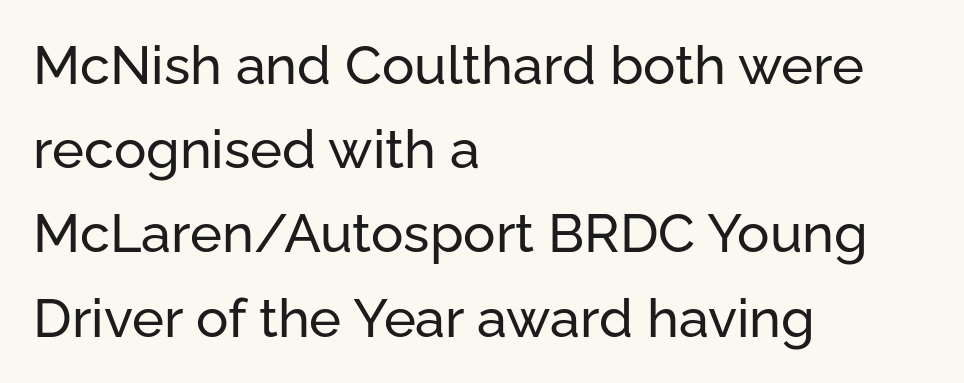
{"serif": "no", "italic": "no", "width": "normal", "stroke_contrast": "low", "x_height": "medium", "monospaced": "no", "underline": "no", "align": "left", "line_spacing": "normal", "line_spacing_ratio": 1.56, "letter_spacing": "normal", "letter_spacing_em": 0.0, "glyph_px": 54}
